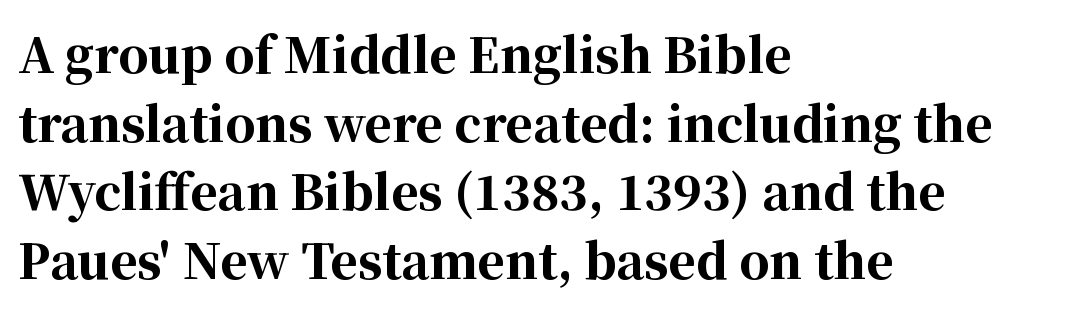
Q: Is the text bold? A: Yes.
Q: Is the text italic (slanted)? A: No, it is upright.
Q: Is the typeface a serif or a sans-serif typeface? A: Serif.
Q: Is the text underlined? A: No.
Q: How is the paragraph aligned? A: Left-aligned.
Q: Is the spacing between letters normal or unusually wide? A: Normal.
Q: Is the spacing between lines tight, normal or loose? A: Normal.
Q: Width (condensed, normal, or wide)? A: Normal.
Q: Stroke contrast? A: High.
Q: x-height? A: Medium.
Q: Monospaced? A: No.
